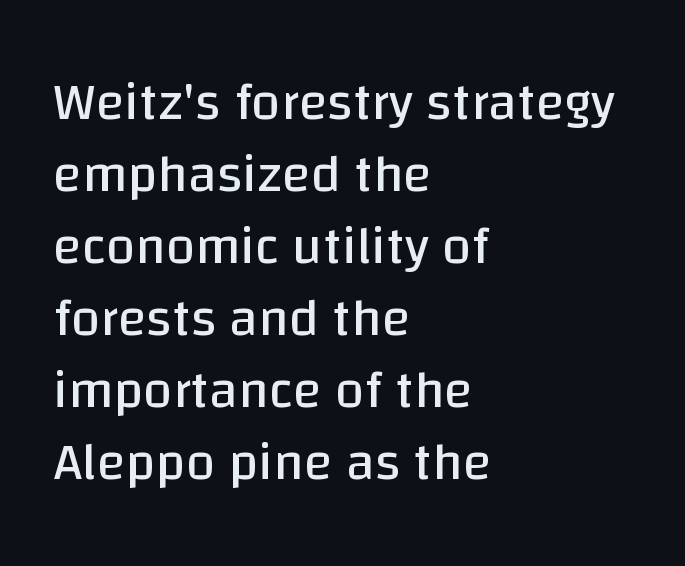
Does the lettering tilt? It doesn't — this is upright. Underline: absent. The line texture is even and compact thanks to regular tracking. Each letter's strokes conclude bluntly, with no projecting serifs. Whoever set this chose a conventional vertical rhythm.
